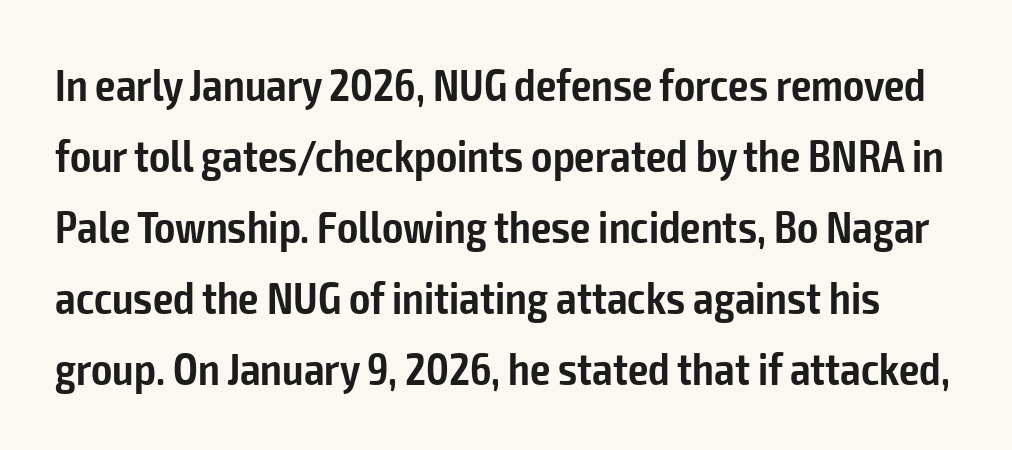
Q: Is the text bold? A: Semi-bold.
Q: Is the text italic (slanted)? A: No, it is upright.
Q: Is the typeface a serif or a sans-serif typeface? A: Sans-serif.
Q: Is the text underlined? A: No.
Q: Is the spacing between letters normal or unusually wide? A: Normal.
Q: Is the spacing between lines tight, normal or loose? A: Normal.
Q: Width (condensed, normal, or wide)? A: Condensed.
Q: Stroke contrast? A: Low.
Q: x-height? A: Medium.
Q: Monospaced? A: No.
